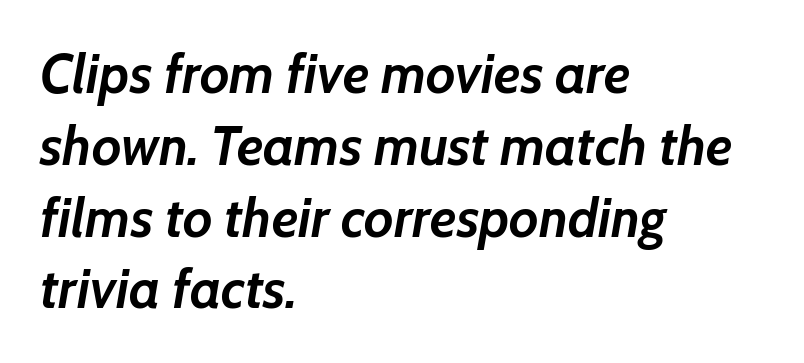
The image shows 54 px semibold type, italic (leaning right); set left-aligned, normal line spacing (1.33x), normal letter spacing, not underlined; low stroke contrast and a medium x-height.
